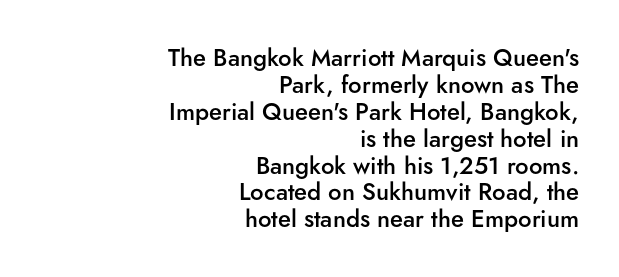
{"italic": "no", "bold": "semi", "underline": "no", "align": "right", "line_spacing": "tight", "line_spacing_ratio": 1.12, "letter_spacing": "normal", "letter_spacing_em": 0.0, "glyph_px": 24}
